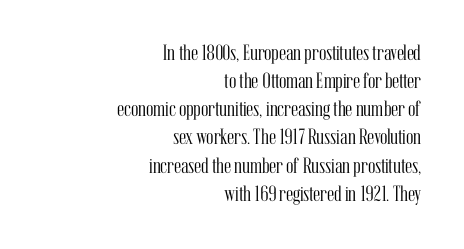
{"italic": "no", "bold": "no", "underline": "no", "align": "right", "line_spacing": "normal", "line_spacing_ratio": 1.28, "letter_spacing": "normal", "letter_spacing_em": 0.0, "glyph_px": 22}
